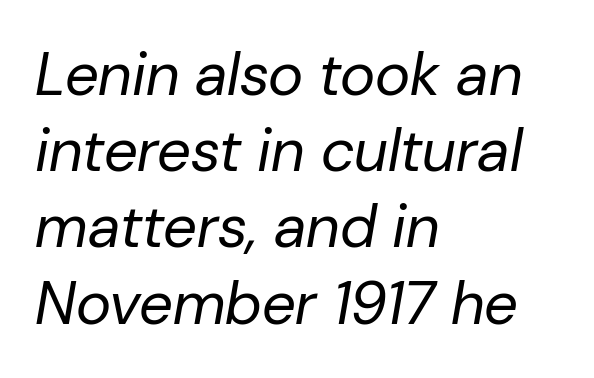
Does the leading feel generous? No, just average. Each letter keeps its own natural width here, so spacing adapts to shape. The strip under each line holds only bare page. Is this a heavy cut? Hardly; it is regular or lighter. These lines were composed using italics. Leftover space on each line is placed entirely after the last word.
